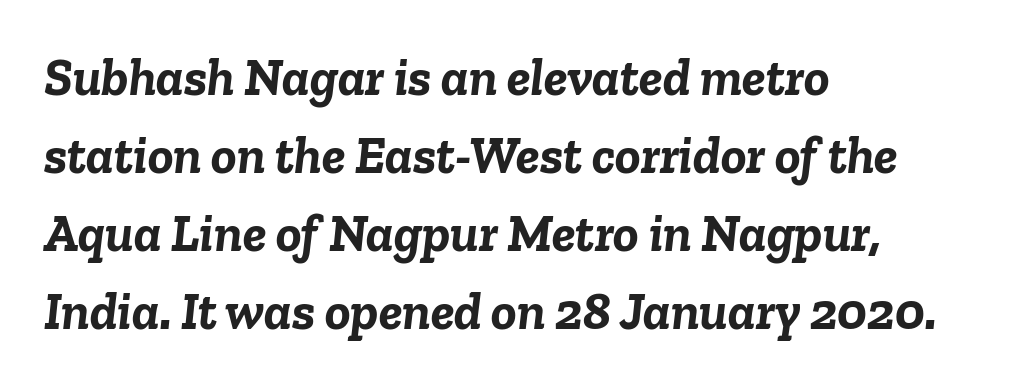
The image shows 53 px semibold type, italic (leaning right); set left-aligned, normal line spacing (1.47x), normal letter spacing, not underlined; low stroke contrast and a medium x-height.
